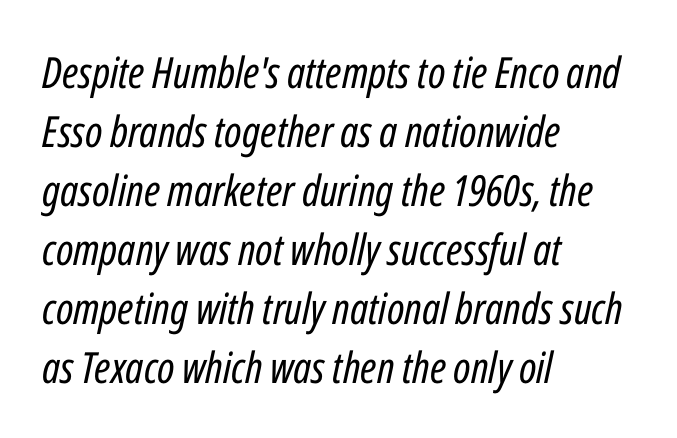
Q: Is the text bold? A: No.
Q: Is the text italic (slanted)? A: Yes, it leans right by about 12 degrees.
Q: Is the text underlined? A: No.
Q: How is the paragraph aligned? A: Left-aligned.
Q: Is the spacing between letters normal or unusually wide? A: Normal.
Q: Is the spacing between lines tight, normal or loose? A: Normal.
Q: Width (condensed, normal, or wide)? A: Condensed.
Q: Stroke contrast? A: Low.
Q: x-height? A: Medium.
Q: Monospaced? A: No.
